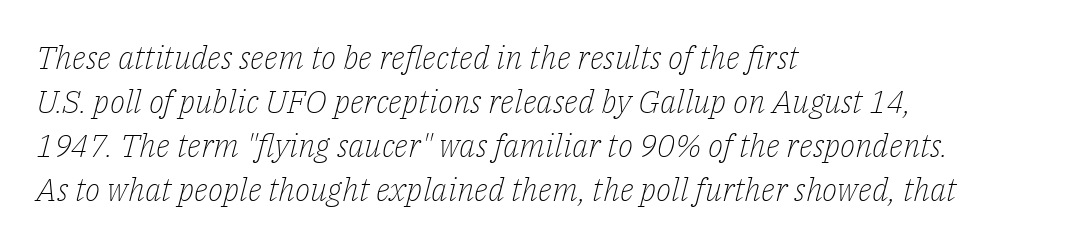
The image shows 32 px light serif type, italic (leaning right); set left-aligned, normal line spacing (1.37x), normal letter spacing, not underlined; low stroke contrast and a medium x-height.
